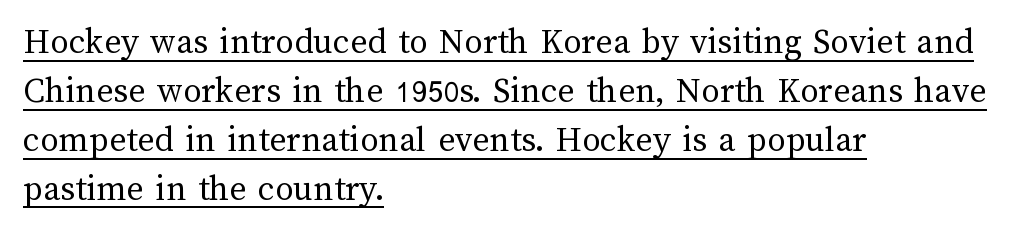
{"italic": "no", "bold": "no", "weight": "regular", "width": "normal", "stroke_contrast": "medium", "x_height": "medium", "monospaced": "no", "underline": "yes", "align": "left", "line_spacing": "normal", "line_spacing_ratio": 1.32, "letter_spacing": "normal", "letter_spacing_em": 0.0, "glyph_px": 37}
